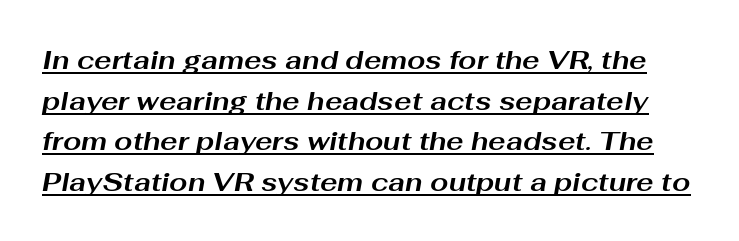
Q: Is the text bold? A: Yes.
Q: Is the text italic (slanted)? A: Yes, it leans right by about 10 degrees.
Q: Is the text underlined? A: Yes.
Q: Is the spacing between letters normal or unusually wide? A: Normal.
Q: Is the spacing between lines tight, normal or loose? A: Normal.
